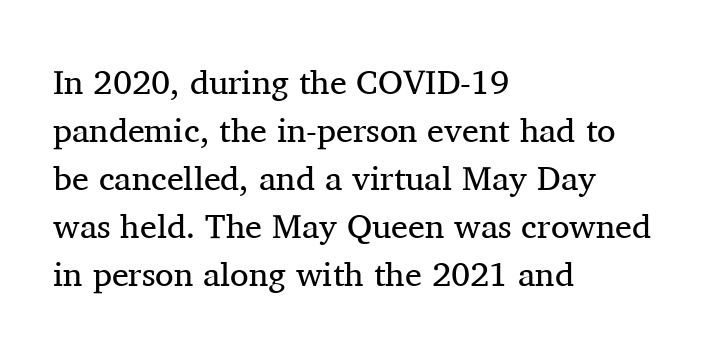
{"serif": "yes", "italic": "no", "bold": "no", "weight": "regular", "width": "normal", "stroke_contrast": "medium", "x_height": "medium", "monospaced": "no", "underline": "no", "align": "left", "line_spacing": "normal", "line_spacing_ratio": 1.41, "letter_spacing": "normal", "letter_spacing_em": 0.0, "glyph_px": 34}
